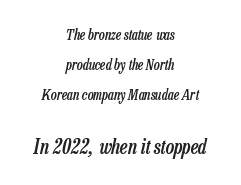
Q: Is the text bold? A: Semi-bold.
Q: Is the text italic (slanted)? A: Yes, it leans right by about 13 degrees.
Q: Is the text underlined? A: No.
Q: How is the paragraph aligned? A: Centered.
Q: Is the spacing between letters normal or unusually wide? A: Normal.
Q: Is the spacing between lines tight, normal or loose? A: Loose.
Q: Which block of text is set in a larger size, the first (top) or the second (bottom)? A: The second (bottom) one.
